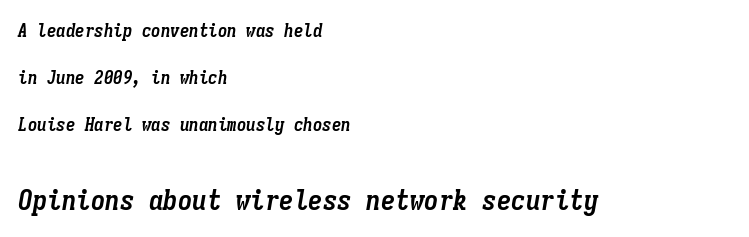
{"italic": "yes", "lean": "right", "slant_degrees": 9, "bold": "yes", "weight": "semibold", "width": "condensed", "stroke_contrast": "low", "x_height": "medium", "monospaced": "yes", "underline": "no", "align": "left", "line_spacing": "loose", "line_spacing_ratio": 2.47, "letter_spacing": "normal", "letter_spacing_em": 0.0, "larger_block": "second", "size_ratio": 1.53, "glyph_px": 29}
